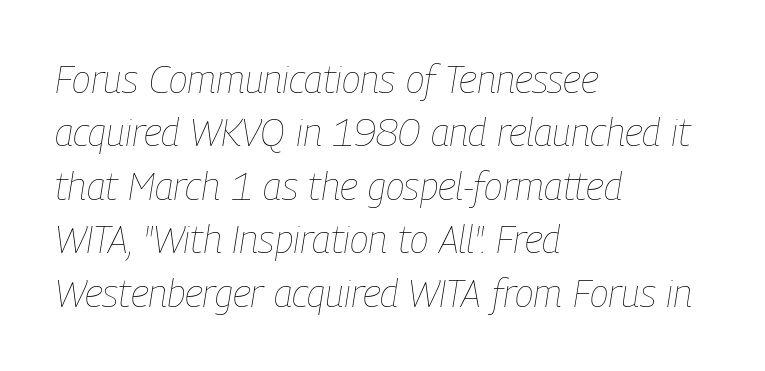
The image shows 39 px thin, condensed type, italic (leaning right); set left-aligned, normal line spacing (1.37x), normal letter spacing, not underlined; low stroke contrast and a medium x-height.
